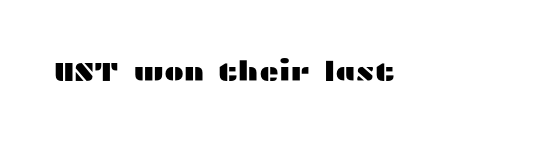
This rendering leaves character spacing at its baseline value. Has an underline been added? It has not. No italicization has been applied; the sample stays upright.
